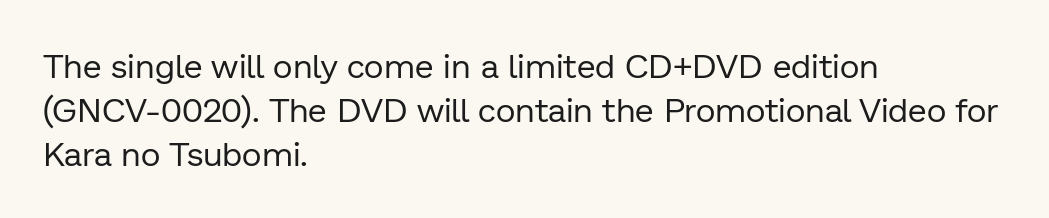
The image shows 34 px regular-weight sans-serif type, upright; set left-aligned, normal line spacing (1.3x), normal letter spacing, not underlined; low stroke contrast and a medium x-height.
